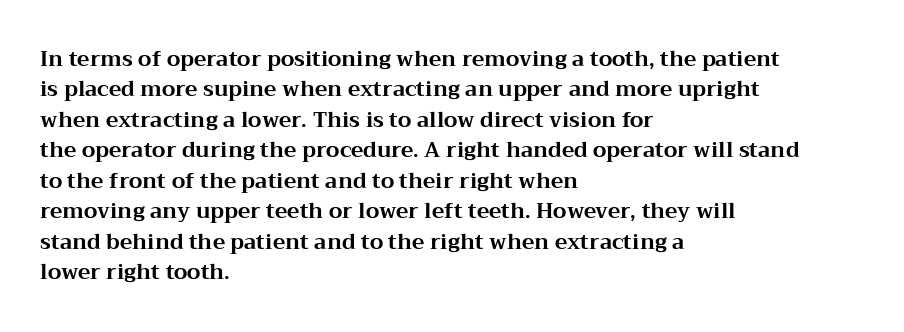
{"italic": "no", "bold": "yes", "underline": "no", "align": "left", "line_spacing": "normal", "line_spacing_ratio": 1.45, "letter_spacing": "normal", "letter_spacing_em": 0.0, "glyph_px": 21}
